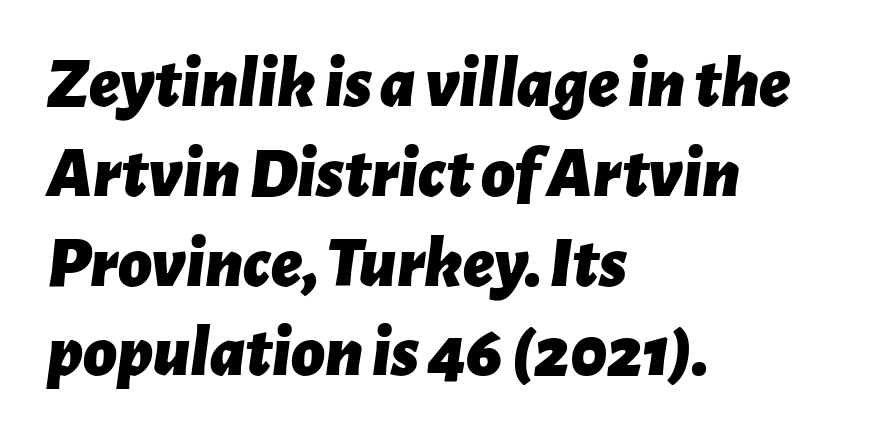
Q: Is the text bold? A: Yes.
Q: Is the text italic (slanted)? A: Yes, it leans right by about 7 degrees.
Q: Is the text underlined? A: No.
Q: How is the paragraph aligned? A: Left-aligned.
Q: Is the spacing between letters normal or unusually wide? A: Normal.
Q: Width (condensed, normal, or wide)? A: Normal.
Q: Stroke contrast? A: Low.
Q: x-height? A: Medium.
Q: Monospaced? A: No.
